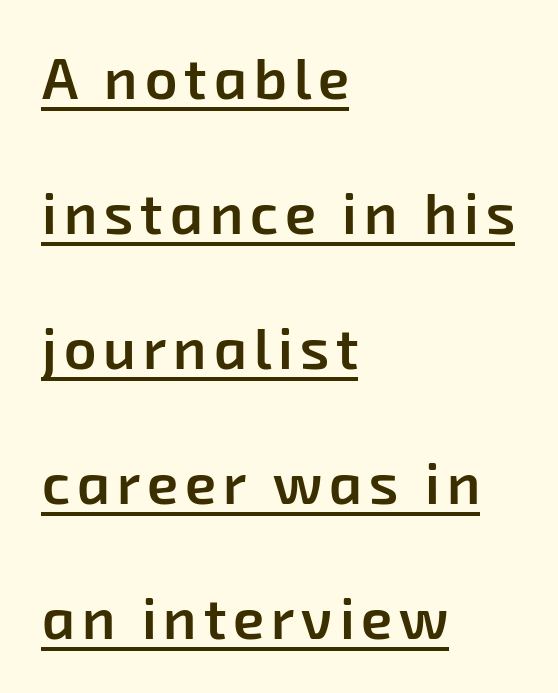
I'd describe the lettering as semibold — firm but not a full bold. Nope, no serifs anywhere on these letters. Compared with undecorated copy, this sample adds a rule below the words. Character widths vary here, with narrow letters taking less room than wide ones. Does the leading feel generous? Absolutely, it's lavish.
